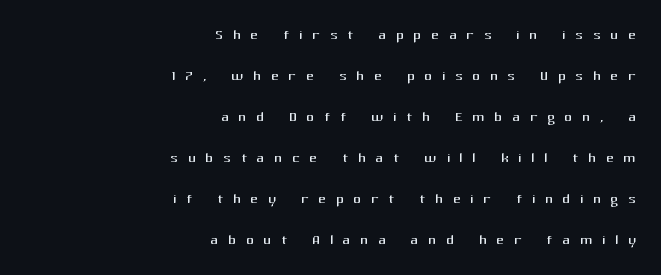
Bare-footed words on every line. Where is the straight margin? On the right. The line texture is sparse and dotted thanks to wide tracking. One glance says open: line gaps are wider than usual.
